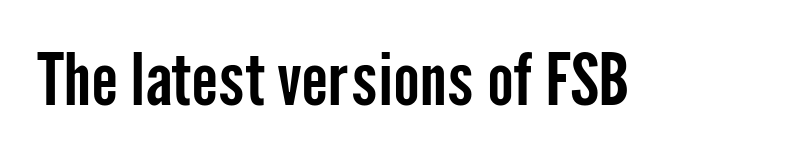
{"serif": "no", "italic": "no", "width": "condensed", "stroke_contrast": "low", "x_height": "medium", "monospaced": "no", "underline": "no", "letter_spacing": "normal", "letter_spacing_em": 0.0, "glyph_px": 71}
